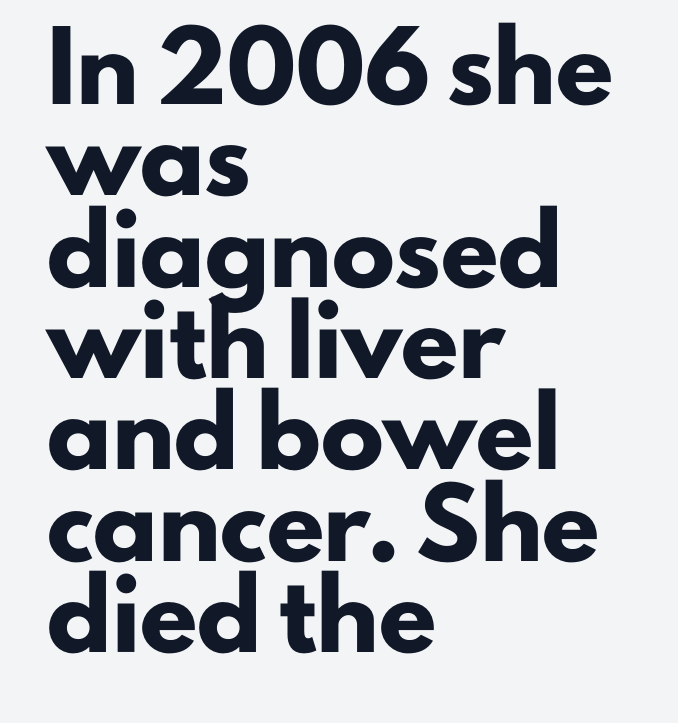
{"serif": "no", "italic": "no", "bold": "yes", "weight": "heavy", "width": "normal", "stroke_contrast": "low", "x_height": "small", "monospaced": "no", "underline": "no", "align": "left", "line_spacing": "normal", "line_spacing_ratio": 1.45, "letter_spacing": "normal", "letter_spacing_em": 0.0, "glyph_px": 63}
